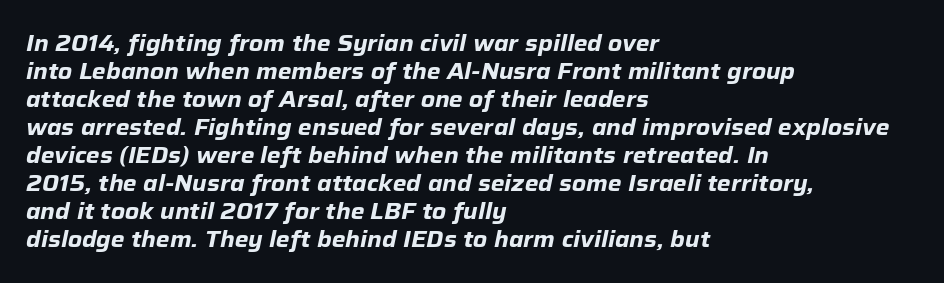
The image shows 22 px bold type, italic (leaning right); set left-aligned, normal line spacing (1.27x), normal letter spacing, not underlined.
